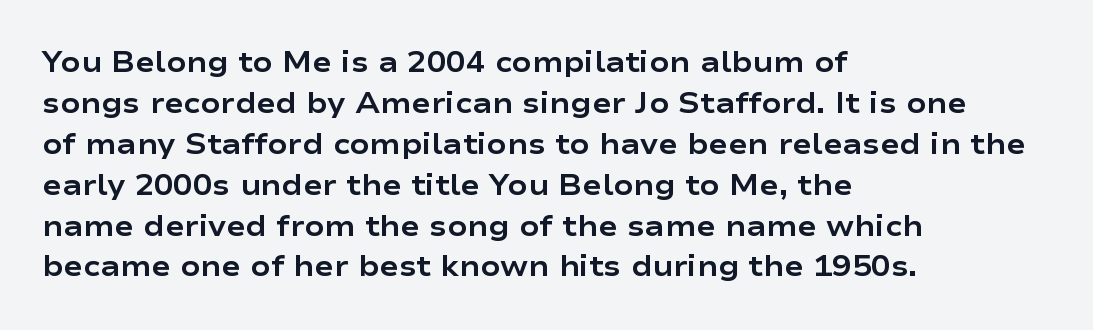
Line spacing here is normal. Pretty heavy lettering here — definitely bold. Is the letter spacing exaggerated? No — it looks like the ordinary default. Anything drawn beneath the words? Only blank space.
